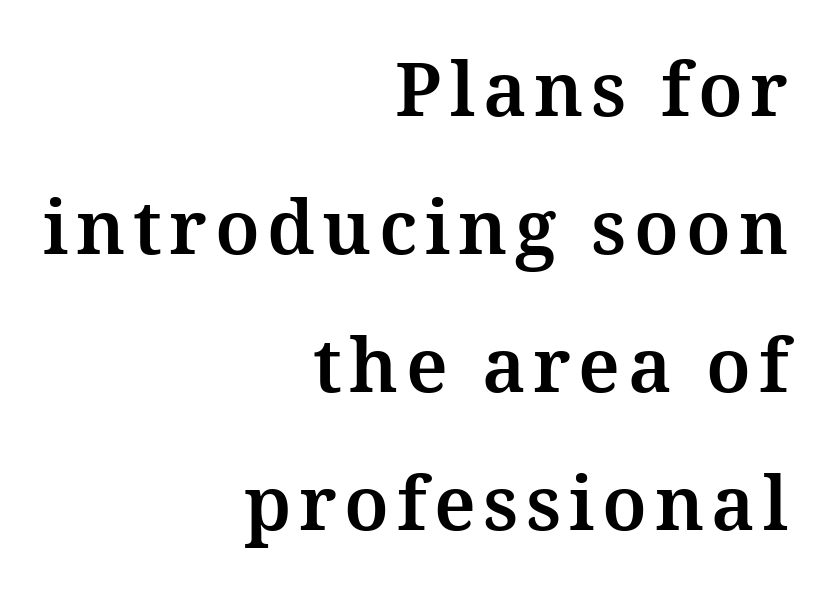
Where is the straight margin? On the right. Looks like regular typesetting: each glyph gets only the width it needs. Rule under the text: the space is simply empty. The type sits square on the baseline with zero lean.
